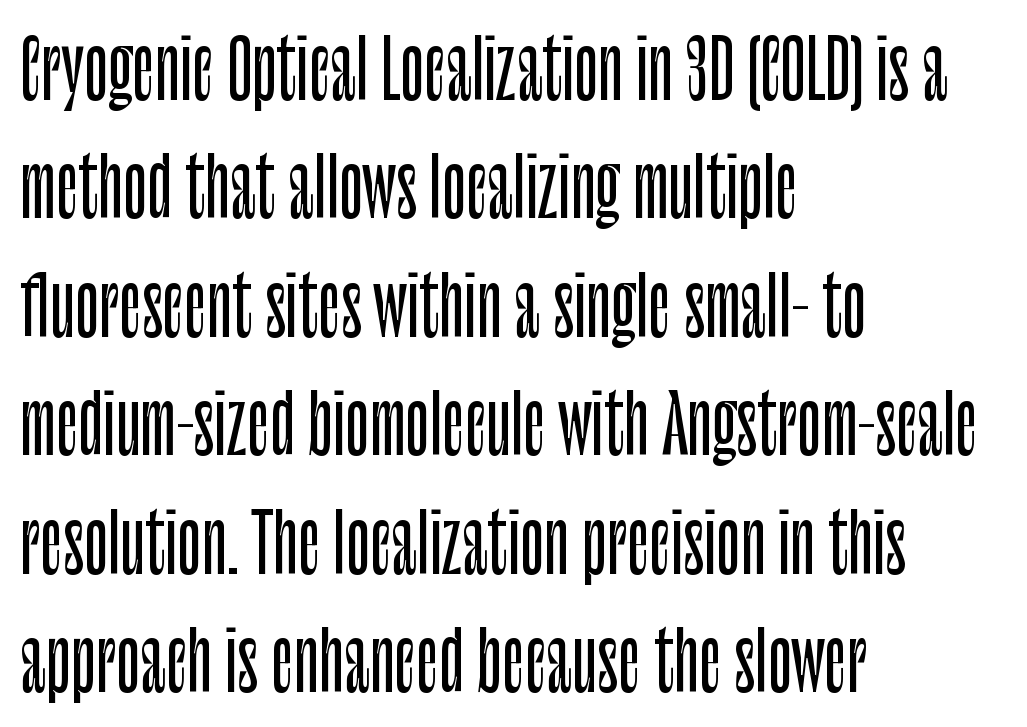
Q: Is the text italic (slanted)? A: No, it is upright.
Q: Is the typeface a serif or a sans-serif typeface? A: Sans-serif.
Q: Is the text underlined? A: No.
Q: How is the paragraph aligned? A: Left-aligned.
Q: Is the spacing between letters normal or unusually wide? A: Normal.
Q: Is the spacing between lines tight, normal or loose? A: Normal.
Q: Width (condensed, normal, or wide)? A: Condensed.
Q: Stroke contrast? A: Low.
Q: x-height? A: Large.
Q: Monospaced? A: No.
